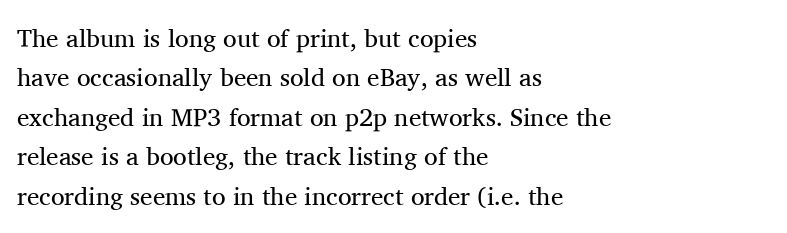
{"italic": "no", "bold": "no", "underline": "no", "align": "left", "line_spacing": "normal", "line_spacing_ratio": 1.58, "letter_spacing": "normal", "letter_spacing_em": 0.0, "glyph_px": 25}
